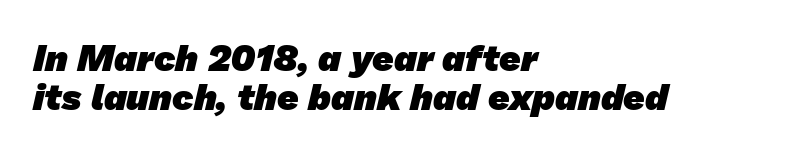
Is this a fixed-width face? No — the glyphs have proportional, varying widths. In CSS terms this would be text-align: left. Inter-character spacing is left at the font's built-in metrics. Its strokes are broad and dark, the hallmark of bold type. Students, observe: this is what under-led, compact text looks like. Nobody drew a line under any word here.
